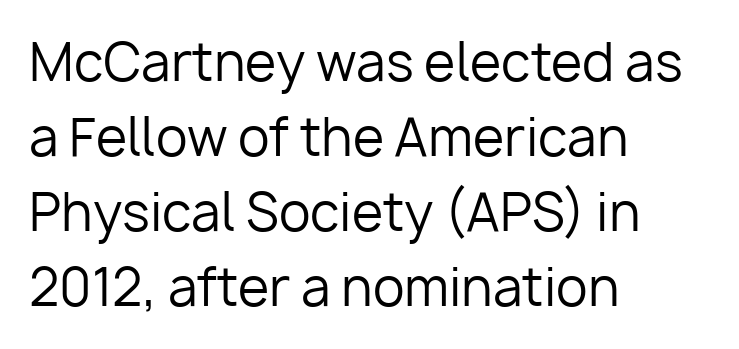
The image shows 51 px regular-weight sans-serif type, upright; set left-aligned, normal line spacing (1.47x), normal letter spacing, not underlined; low stroke contrast and a medium x-height.
